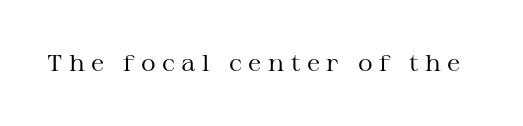
The image shows 23 px text type, upright; set unusually wide letter spacing (+0.28 em), not underlined.
